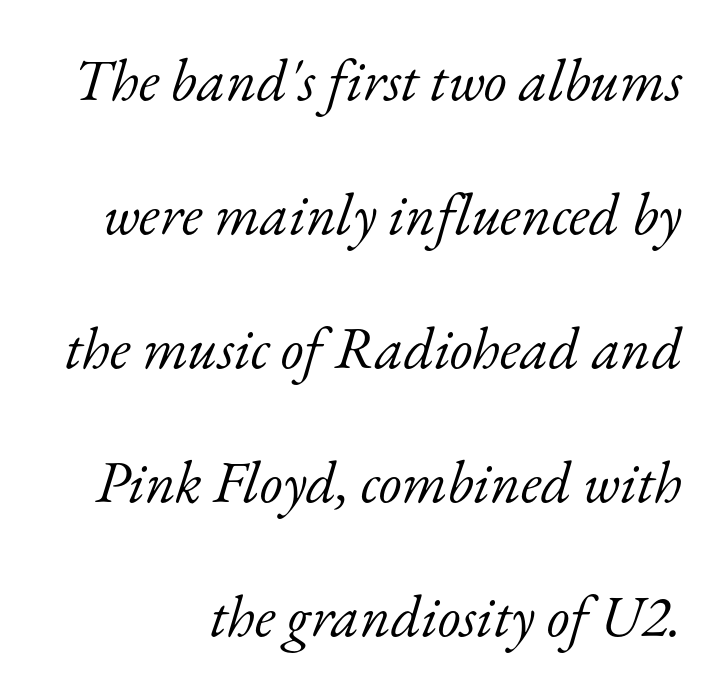
Q: Is the text bold? A: No.
Q: Is the text italic (slanted)? A: Yes, it leans right by about 17 degrees.
Q: Is the typeface a serif or a sans-serif typeface? A: Serif.
Q: Is the text underlined? A: No.
Q: How is the paragraph aligned? A: Right-aligned.
Q: Is the spacing between letters normal or unusually wide? A: Normal.
Q: Is the spacing between lines tight, normal or loose? A: Loose.
Q: Width (condensed, normal, or wide)? A: Normal.
Q: Stroke contrast? A: Low.
Q: x-height? A: Small.
Q: Monospaced? A: No.
